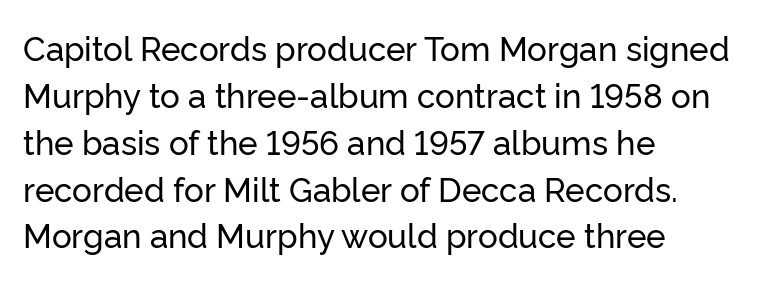
Q: Is the text italic (slanted)? A: No, it is upright.
Q: Is the typeface a serif or a sans-serif typeface? A: Sans-serif.
Q: Is the text underlined? A: No.
Q: How is the paragraph aligned? A: Left-aligned.
Q: Is the spacing between letters normal or unusually wide? A: Normal.
Q: Is the spacing between lines tight, normal or loose? A: Normal.
Q: Width (condensed, normal, or wide)? A: Normal.
Q: Stroke contrast? A: Low.
Q: x-height? A: Medium.
Q: Monospaced? A: No.
